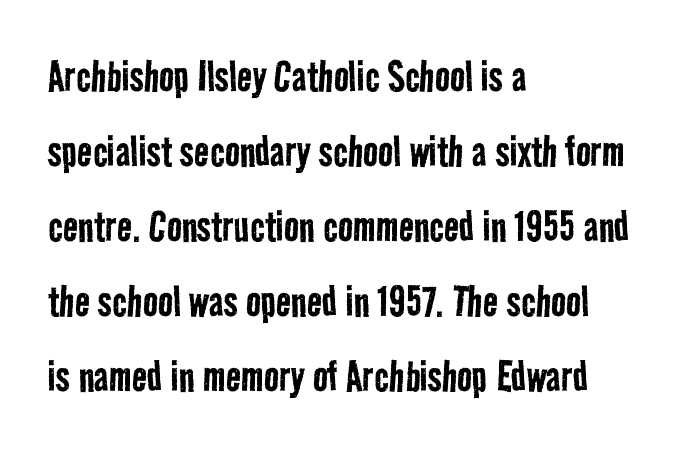
The image shows 50 px regular-weight, condensed sans-serif type; set left-aligned, normal line spacing (1.5x), normal letter spacing, not underlined; low stroke contrast and a medium x-height.
